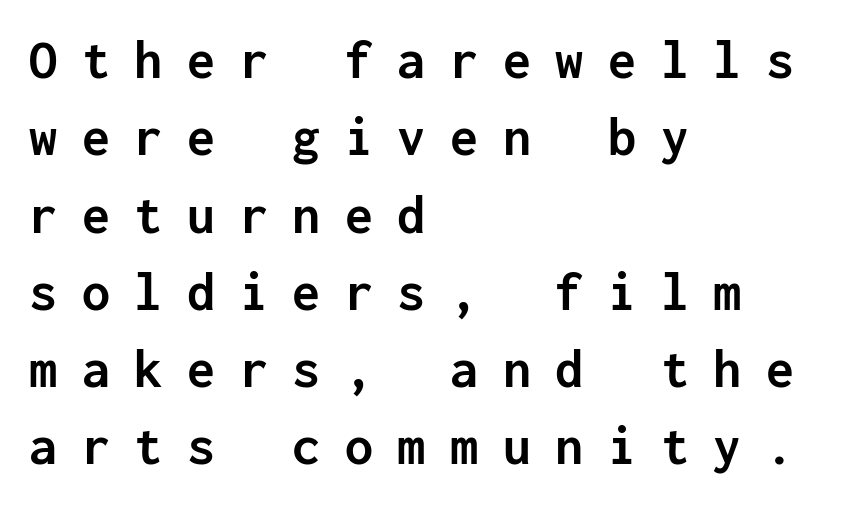
Classification — sans serif. These lines stack with their left ends in a neat column. Nobody drew a line under any word here. The font's upright variant was chosen for this text. This block has exactly the height ordinary leading produces. The face used here has the dense, thick strokes of a bold.
